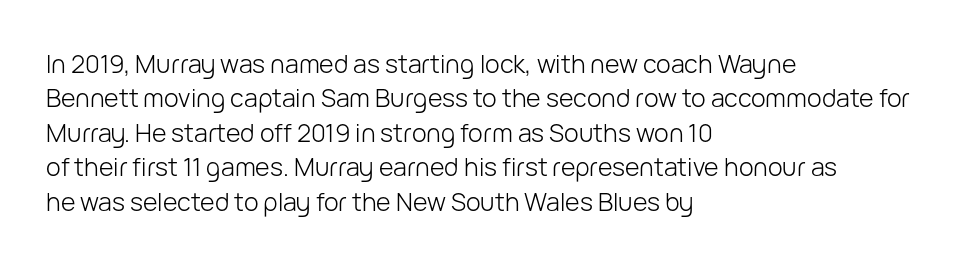
{"italic": "no", "bold": "no", "underline": "no", "align": "left", "line_spacing": "normal", "line_spacing_ratio": 1.38, "letter_spacing": "normal", "letter_spacing_em": 0.0, "glyph_px": 25}
